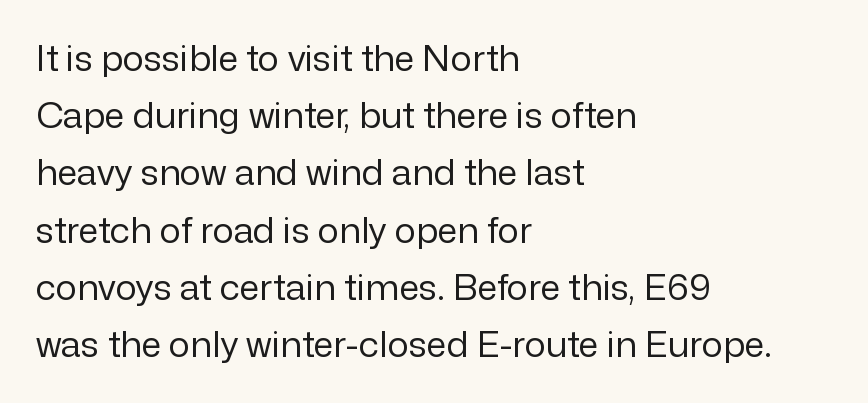
Q: Is the text bold? A: No.
Q: Is the text italic (slanted)? A: No, it is upright.
Q: Is the typeface a serif or a sans-serif typeface? A: Sans-serif.
Q: Is the text underlined? A: No.
Q: How is the paragraph aligned? A: Left-aligned.
Q: Is the spacing between letters normal or unusually wide? A: Normal.
Q: Is the spacing between lines tight, normal or loose? A: Normal.
Q: Width (condensed, normal, or wide)? A: Normal.
Q: Stroke contrast? A: Low.
Q: x-height? A: Medium.
Q: Monospaced? A: No.
